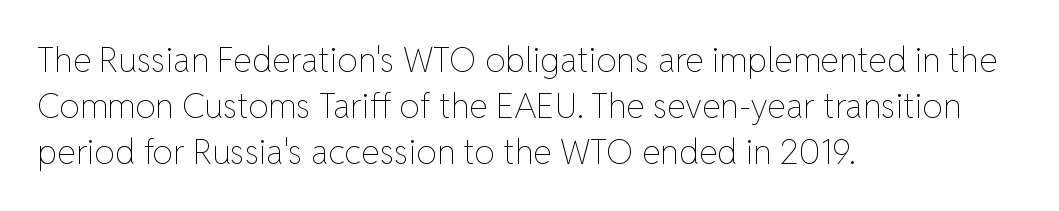
{"italic": "no", "bold": "no", "weight": "thin", "width": "normal", "stroke_contrast": "low", "x_height": "medium", "monospaced": "no", "underline": "no", "align": "left", "line_spacing": "normal", "line_spacing_ratio": 1.35, "letter_spacing": "normal", "letter_spacing_em": 0.0, "glyph_px": 34}
